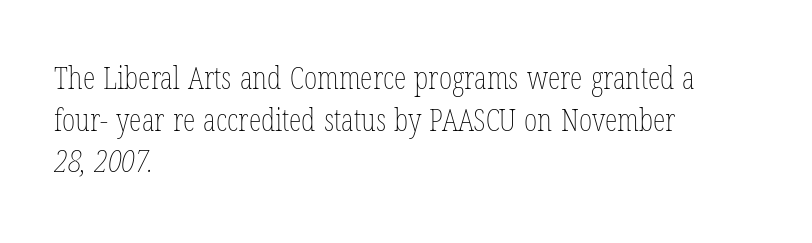
The image shows 32 px thin, condensed type; set left-aligned, normal line spacing (1.3x), normal letter spacing, not underlined; low stroke contrast and a medium x-height.
